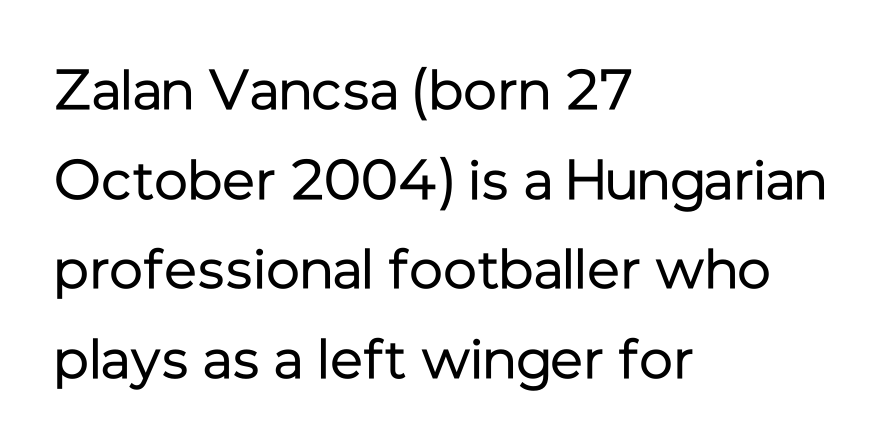
{"serif": "no", "italic": "no", "bold": "no", "weight": "regular", "width": "normal", "stroke_contrast": "low", "x_height": "medium", "monospaced": "no", "underline": "no", "align": "left", "line_spacing": "normal", "line_spacing_ratio": 1.6, "letter_spacing": "normal", "letter_spacing_em": 0.0, "glyph_px": 56}
